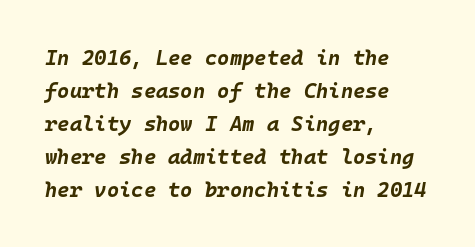
The image shows 21 px bold type, italic (leaning right); set left-aligned, normal line spacing (1.57x), normal letter spacing, not underlined.
